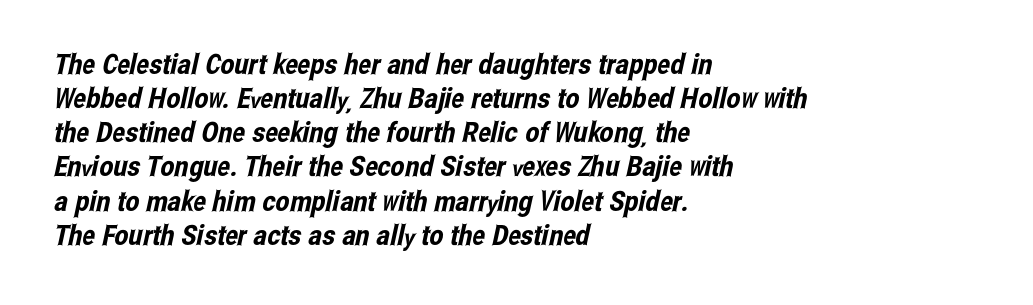
The image shows 28 px condensed sans-serif type; set left-aligned, line spacing 1.22x, normal letter spacing, not underlined; low stroke contrast and a medium x-height.
